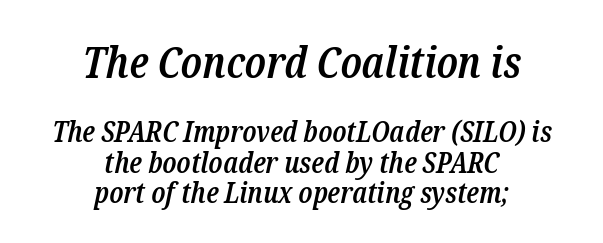
{"serif": "yes", "italic": "yes", "lean": "right", "slant_degrees": 12, "bold": "semi", "weight": "semibold", "width": "condensed", "stroke_contrast": "low", "x_height": "medium", "monospaced": "no", "underline": "no", "align": "center", "line_spacing": "tight", "line_spacing_ratio": 1.05, "letter_spacing": "normal", "letter_spacing_em": 0.0, "larger_block": "first", "size_ratio": 1.52, "glyph_px": 44}
